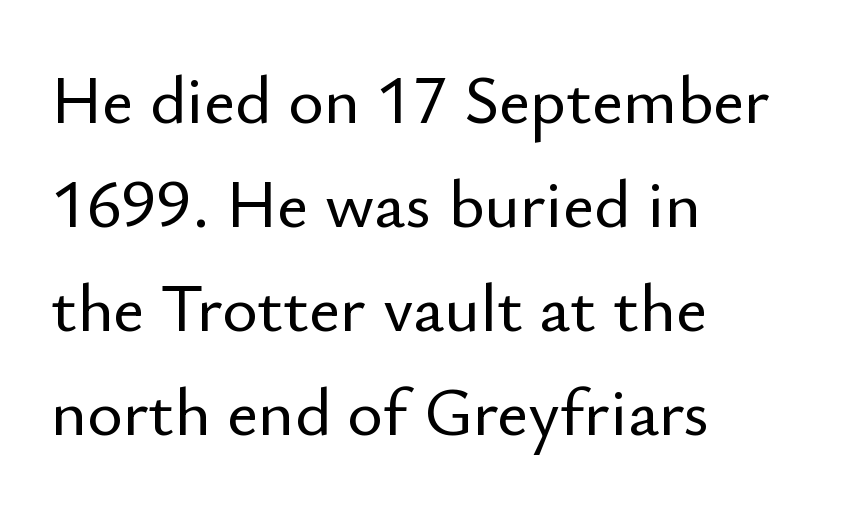
{"serif": "no", "italic": "no", "width": "normal", "stroke_contrast": "low", "x_height": "small", "monospaced": "no", "underline": "no", "align": "left", "line_spacing": "normal", "line_spacing_ratio": 1.53, "letter_spacing": "normal", "letter_spacing_em": 0.0, "glyph_px": 68}
